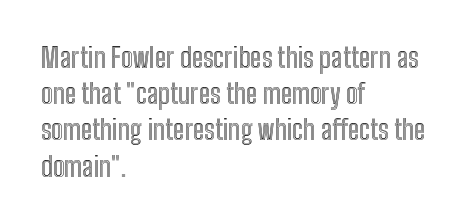
The image shows 27 px text type, upright; set left-aligned, normal line spacing (1.34x), normal letter spacing, not underlined.
